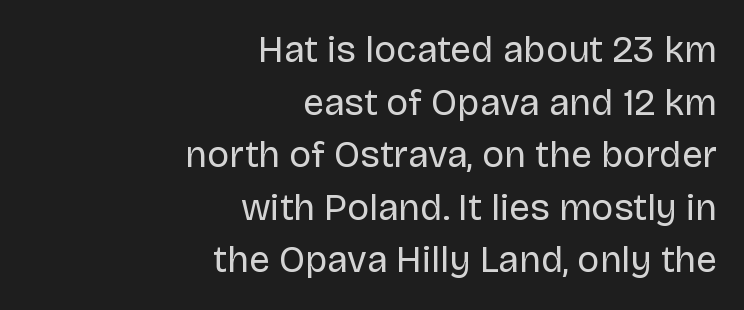
{"serif": "no", "italic": "no", "bold": "no", "weight": "regular", "width": "normal", "stroke_contrast": "low", "x_height": "large", "monospaced": "no", "underline": "no", "align": "right", "line_spacing": "normal", "line_spacing_ratio": 1.42, "letter_spacing": "normal", "letter_spacing_em": 0.0, "glyph_px": 37}
